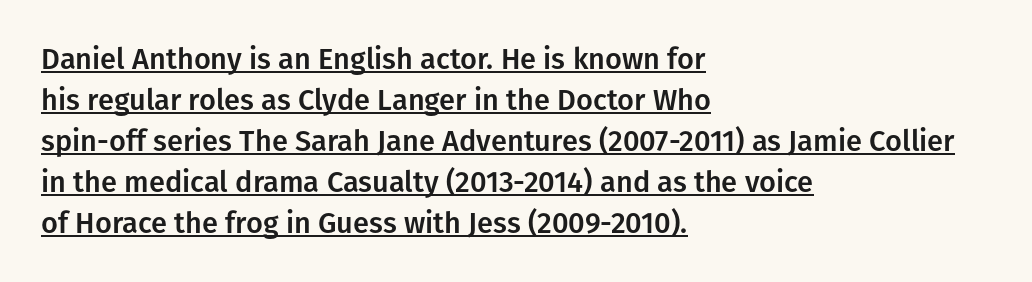
Q: Is the text italic (slanted)? A: No, it is upright.
Q: Is the typeface a serif or a sans-serif typeface? A: Sans-serif.
Q: Is the text underlined? A: Yes.
Q: How is the paragraph aligned? A: Left-aligned.
Q: Is the spacing between letters normal or unusually wide? A: Normal.
Q: Is the spacing between lines tight, normal or loose? A: Normal.
Q: Width (condensed, normal, or wide)? A: Normal.
Q: Stroke contrast? A: Low.
Q: x-height? A: Medium.
Q: Monospaced? A: No.
